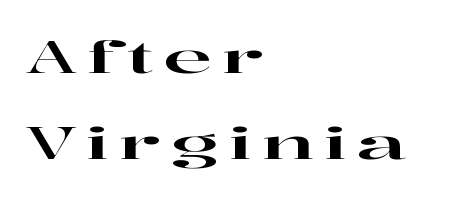
The image shows 45 px wide serif type, upright; set left-aligned, loose line spacing (1.91x), unusually wide letter spacing (+0.22 em), not underlined; high stroke contrast and a medium x-height.
